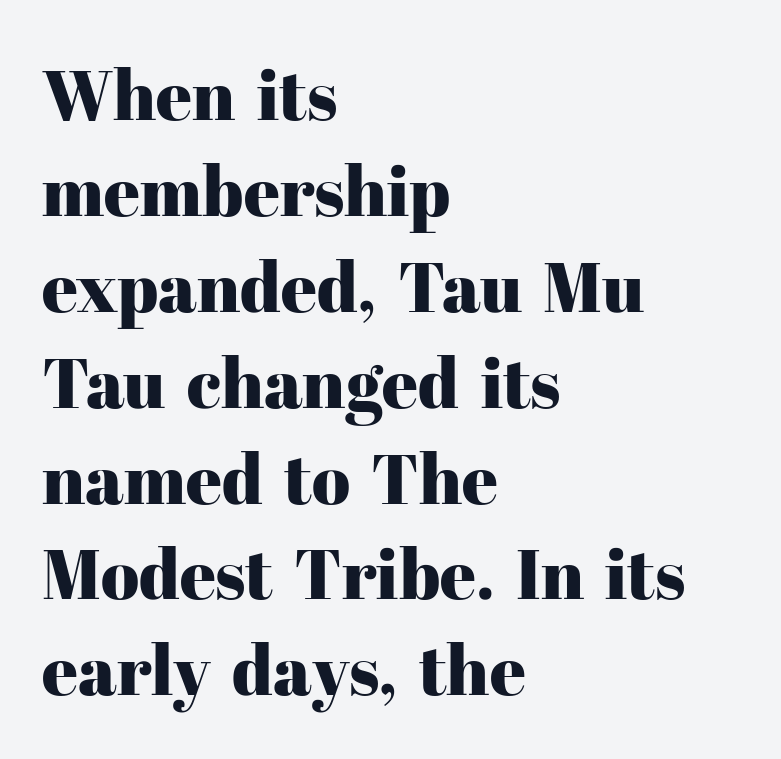
The letters stand straight up with perfectly vertical stems. Examine the stroke ends and you'll spot serifs. This rendering uses left alignment, leaving the right contour irregular. Short note: letters normally spaced. These lines are rendered in a variable-pitch font.
